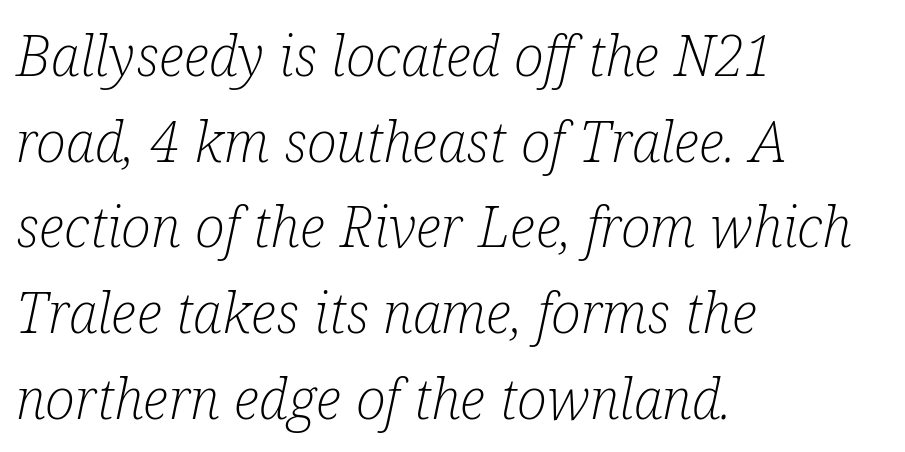
{"serif": "yes", "italic": "yes", "lean": "right", "slant_degrees": 12, "bold": "no", "weight": "light", "width": "condensed", "stroke_contrast": "low", "x_height": "medium", "monospaced": "no", "underline": "no", "align": "left", "line_spacing": "normal", "line_spacing_ratio": 1.53, "letter_spacing": "normal", "letter_spacing_em": 0.0, "glyph_px": 56}
